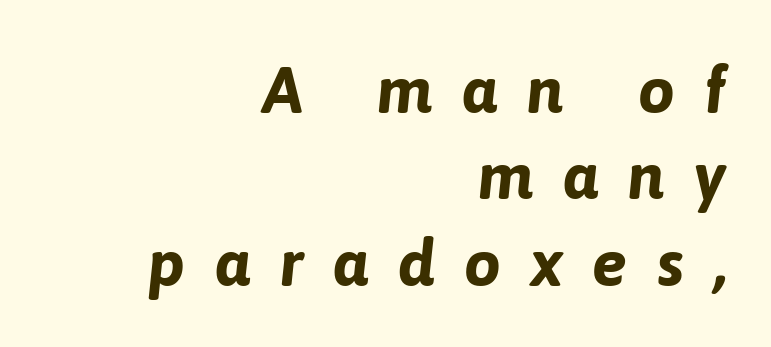
{"italic": "yes", "lean": "right", "slant_degrees": 6, "bold": "yes", "weight": "bold", "width": "normal", "stroke_contrast": "low", "x_height": "medium", "monospaced": "no", "underline": "no", "align": "right", "line_spacing": "normal", "line_spacing_ratio": 1.31, "letter_spacing": "wide", "letter_spacing_em": 0.44, "glyph_px": 66}
